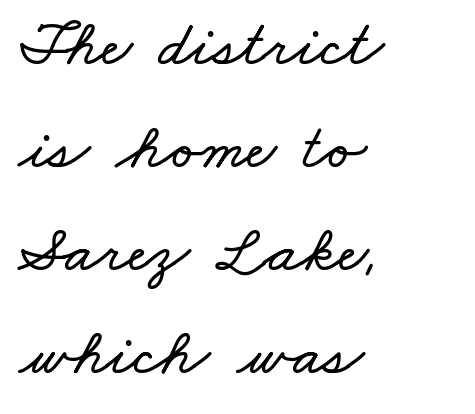
Q: Is the text underlined? A: No.
Q: How is the paragraph aligned? A: Left-aligned.
Q: Is the spacing between letters normal or unusually wide? A: Normal.
Q: Is the spacing between lines tight, normal or loose? A: Normal.
Q: Width (condensed, normal, or wide)? A: Wide.
Q: Stroke contrast? A: Low.
Q: x-height? A: Small.
Q: Monospaced? A: No.
